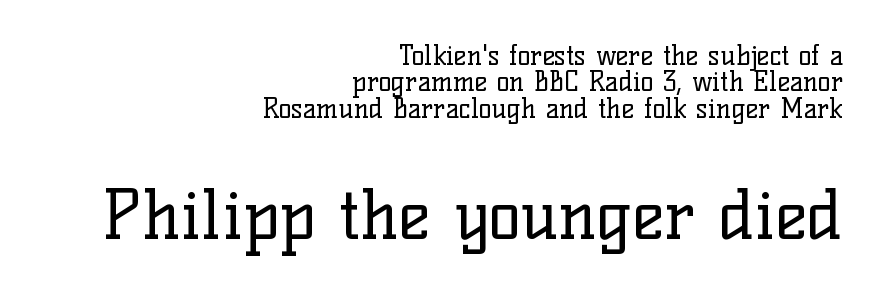
{"serif": "yes", "italic": "no", "bold": "no", "weight": "regular", "width": "normal", "stroke_contrast": "low", "x_height": "medium", "monospaced": "no", "underline": "no", "align": "right", "line_spacing": "tight", "line_spacing_ratio": 0.98, "letter_spacing": "normal", "letter_spacing_em": 0.0, "larger_block": "second", "size_ratio": 2.52, "glyph_px": 68}
